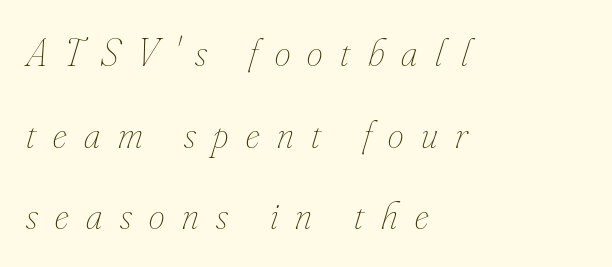
Character widths vary here, with narrow letters taking less room than wide ones. Does extra space separate the letters? Yes, quite a lot of it. Clear beneath every line of the passage. The cut favours lightness, reaching ordinary text weight at its darkest. Line spacing here is loose.
